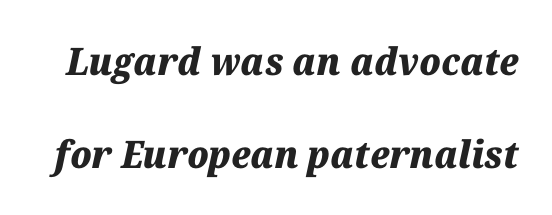
Q: Is the text bold? A: Yes.
Q: Is the text italic (slanted)? A: Yes, it leans right by about 12 degrees.
Q: Is the text underlined? A: No.
Q: Is the spacing between letters normal or unusually wide? A: Normal.
Q: Is the spacing between lines tight, normal or loose? A: Loose.
Q: Width (condensed, normal, or wide)? A: Normal.
Q: Stroke contrast? A: Medium.
Q: x-height? A: Medium.
Q: Monospaced? A: No.
